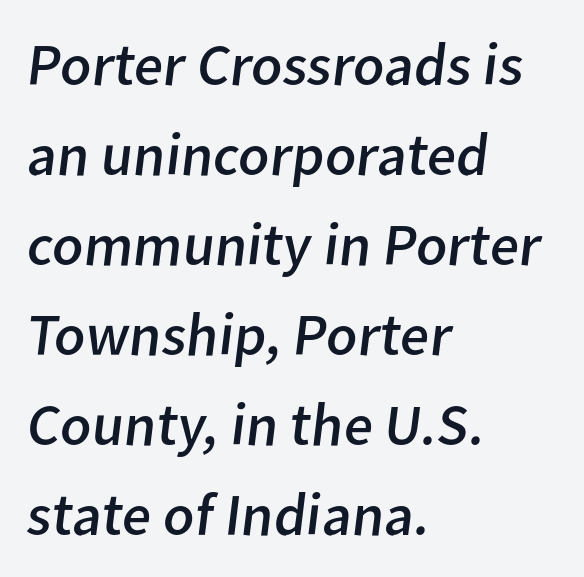
Q: Is the text bold? A: No.
Q: Is the typeface a serif or a sans-serif typeface? A: Sans-serif.
Q: Is the text underlined? A: No.
Q: How is the paragraph aligned? A: Left-aligned.
Q: Is the spacing between letters normal or unusually wide? A: Normal.
Q: Is the spacing between lines tight, normal or loose? A: Normal.
Q: Width (condensed, normal, or wide)? A: Normal.
Q: Stroke contrast? A: Low.
Q: x-height? A: Medium.
Q: Monospaced? A: No.
